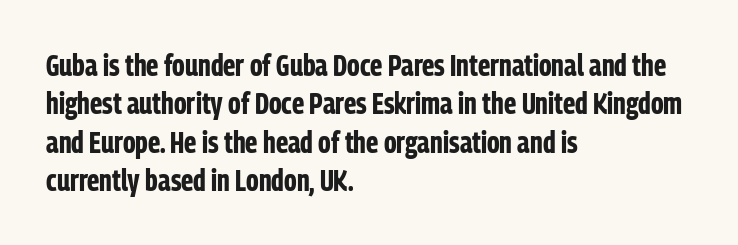
The image shows 30 px bold, condensed sans-serif type, upright; set left-aligned, normal line spacing (1.28x), normal letter spacing, not underlined; low stroke contrast and a medium x-height.
